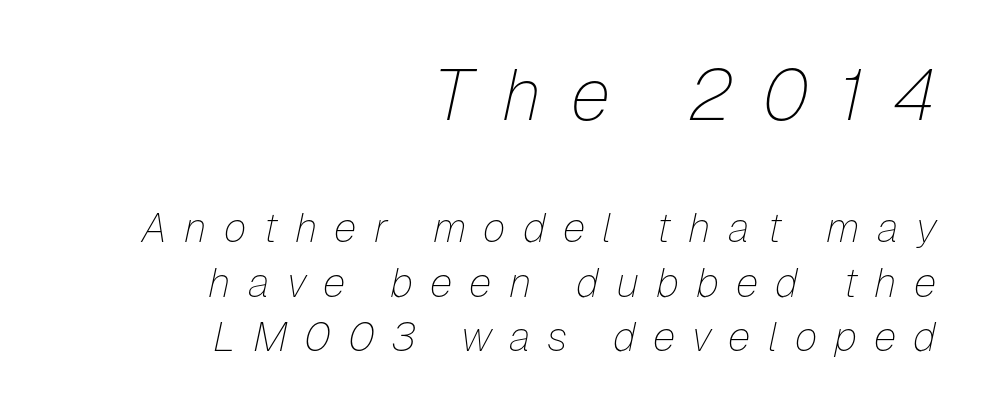
Q: Is the text bold? A: No.
Q: Is the text italic (slanted)? A: Yes, it leans right by about 12 degrees.
Q: Is the text underlined? A: No.
Q: How is the paragraph aligned? A: Right-aligned.
Q: Is the spacing between letters normal or unusually wide? A: Unusually wide.
Q: Is the spacing between lines tight, normal or loose? A: Normal.
Q: Which block of text is set in a larger size, the first (top) or the second (bottom)? A: The first (top) one.
Q: Width (condensed, normal, or wide)? A: Normal.
Q: Stroke contrast? A: Low.
Q: x-height? A: Medium.
Q: Monospaced? A: No.
